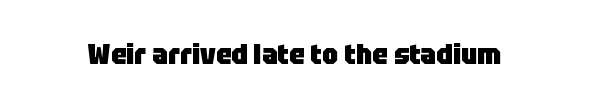
The image shows 28 px heavy sans-serif type, upright; set normal letter spacing, not underlined; low stroke contrast and a large x-height.
